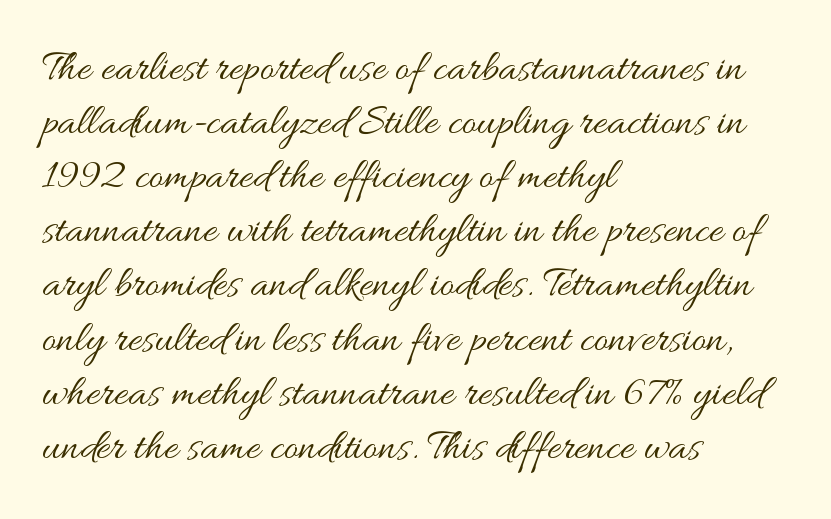
{"bold": "no", "weight": "regular", "width": "wide", "stroke_contrast": "medium", "x_height": "small", "monospaced": "no", "underline": "no", "align": "left", "line_spacing_ratio": 1.23, "letter_spacing": "normal", "letter_spacing_em": 0.0, "glyph_px": 44}
